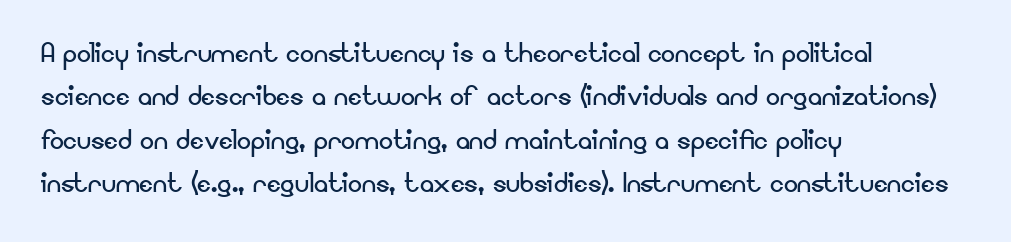
The image shows 35 px regular-weight sans-serif type, upright; set left-aligned, line spacing 1.24x, normal letter spacing, not underlined; low stroke contrast and a small x-height.
